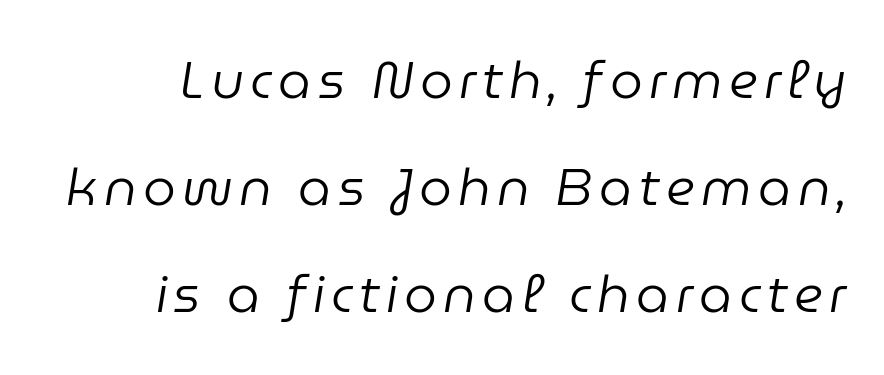
{"italic": "yes", "lean": "right", "slant_degrees": 9, "bold": "no", "weight": "regular", "width": "normal", "stroke_contrast": "low", "x_height": "medium", "monospaced": "no", "underline": "no", "line_spacing": "loose", "line_spacing_ratio": 2.06, "glyph_px": 52}
